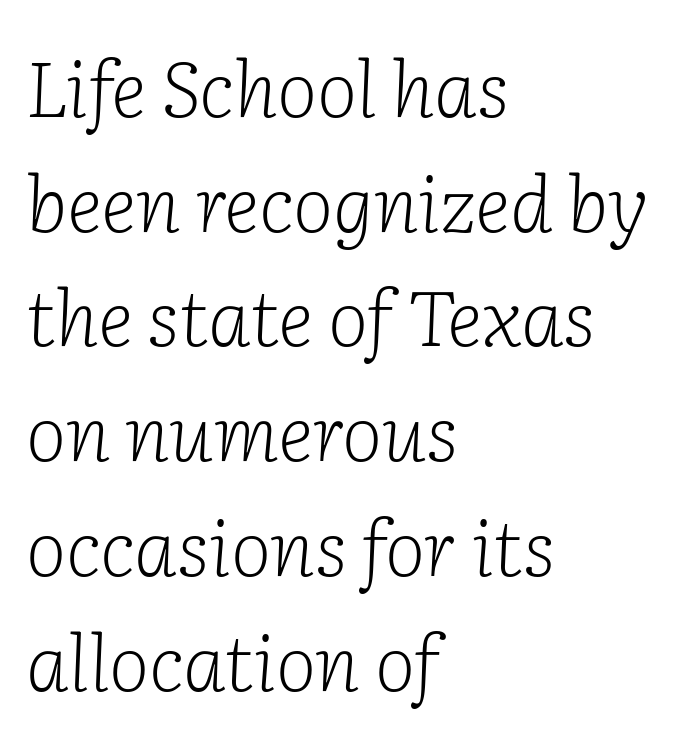
{"serif": "yes", "italic": "yes", "lean": "right", "slant_degrees": 2, "bold": "no", "weight": "light", "width": "normal", "stroke_contrast": "low", "x_height": "medium", "monospaced": "no", "underline": "no", "align": "left", "line_spacing": "normal", "line_spacing_ratio": 1.49, "letter_spacing": "normal", "letter_spacing_em": 0.0, "glyph_px": 77}
